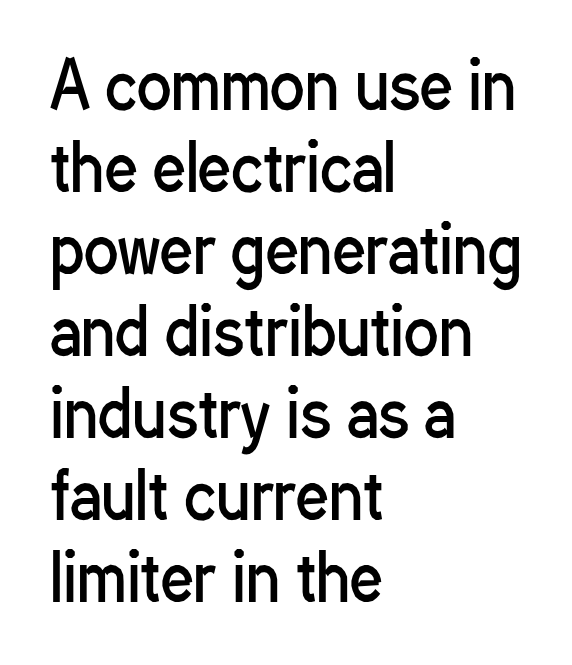
The letterforms sit at book weight or below. A classic flush-left, rag-right setting is used for this passage. Honestly, the letter spacing is just normal — you wouldn't notice it. No italicization has been applied; the sample stays upright. A typesetter would call this proportional, since set widths differ per character. Descender tails drop into unmarked territory.
